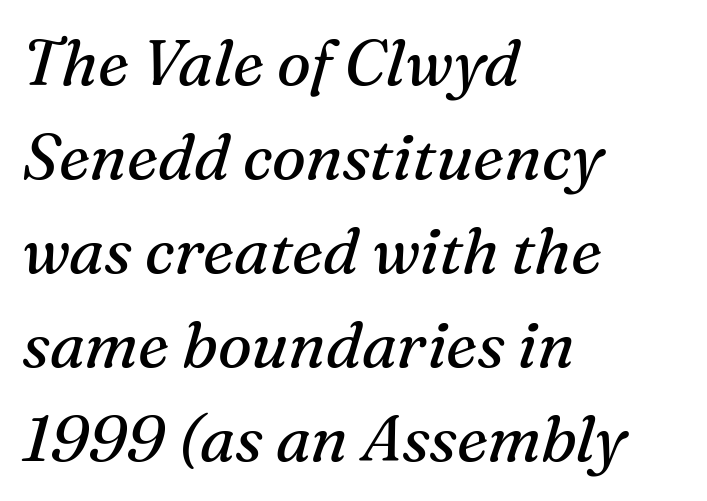
Q: Is the text bold? A: No.
Q: Is the text italic (slanted)? A: Yes, it leans right by about 16 degrees.
Q: Is the typeface a serif or a sans-serif typeface? A: Serif.
Q: Is the text underlined? A: No.
Q: How is the paragraph aligned? A: Left-aligned.
Q: Is the spacing between letters normal or unusually wide? A: Normal.
Q: Is the spacing between lines tight, normal or loose? A: Normal.
Q: Width (condensed, normal, or wide)? A: Normal.
Q: Stroke contrast? A: Medium.
Q: x-height? A: Medium.
Q: Monospaced? A: No.
